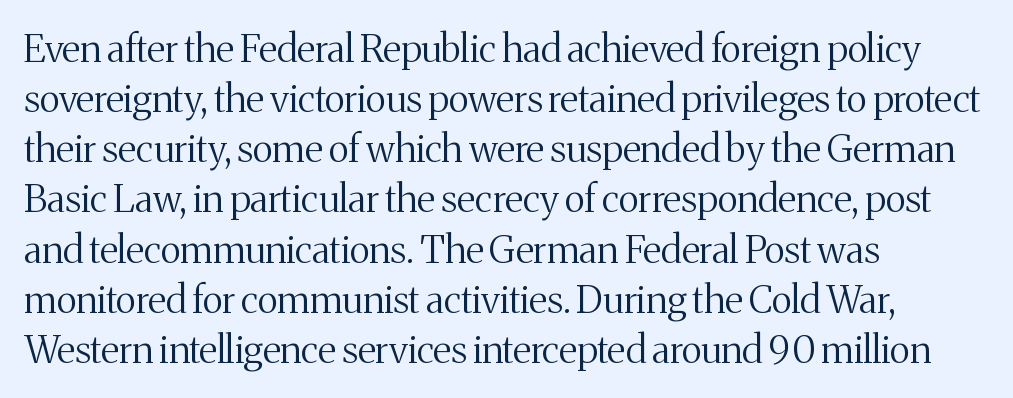
Q: Is the text bold? A: No.
Q: Is the text italic (slanted)? A: No, it is upright.
Q: Is the typeface a serif or a sans-serif typeface? A: Serif.
Q: Is the text underlined? A: No.
Q: How is the paragraph aligned? A: Left-aligned.
Q: Is the spacing between letters normal or unusually wide? A: Normal.
Q: Is the spacing between lines tight, normal or loose? A: Normal.
Q: Width (condensed, normal, or wide)? A: Normal.
Q: Stroke contrast? A: Medium.
Q: x-height? A: Medium.
Q: Monospaced? A: No.
